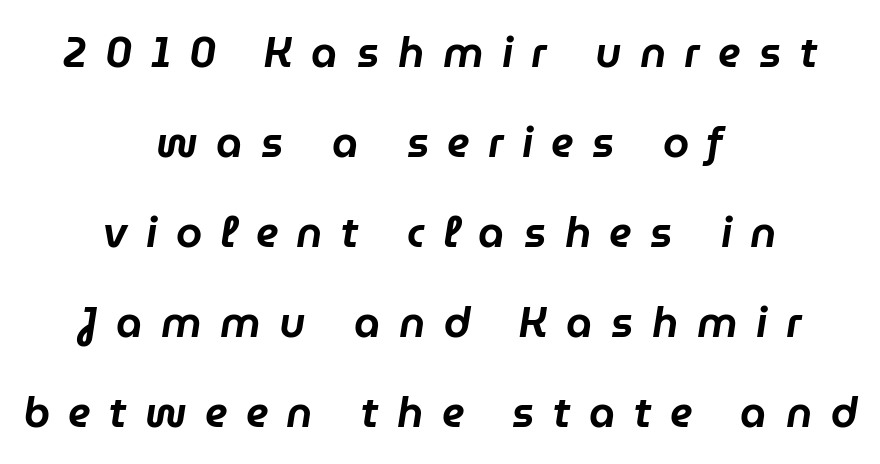
{"italic": "yes", "lean": "right", "slant_degrees": 9, "width": "normal", "stroke_contrast": "low", "x_height": "medium", "monospaced": "no", "underline": "no", "align": "center", "line_spacing": "loose", "line_spacing_ratio": 2.14, "letter_spacing": "wide", "letter_spacing_em": 0.44, "glyph_px": 42}
